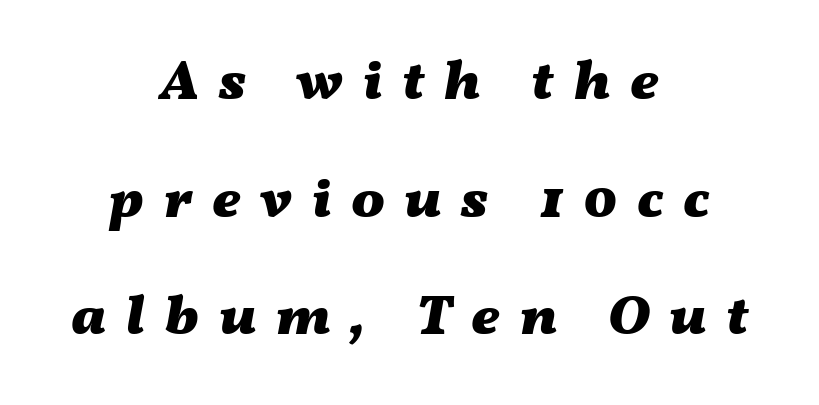
Q: Is the text bold? A: Yes.
Q: Is the text italic (slanted)? A: Yes, it leans right by about 11 degrees.
Q: Is the text underlined? A: No.
Q: How is the paragraph aligned? A: Centered.
Q: Is the spacing between letters normal or unusually wide? A: Unusually wide.
Q: Is the spacing between lines tight, normal or loose? A: Loose.
Q: Width (condensed, normal, or wide)? A: Wide.
Q: Stroke contrast? A: Medium.
Q: x-height? A: Medium.
Q: Monospaced? A: No.
